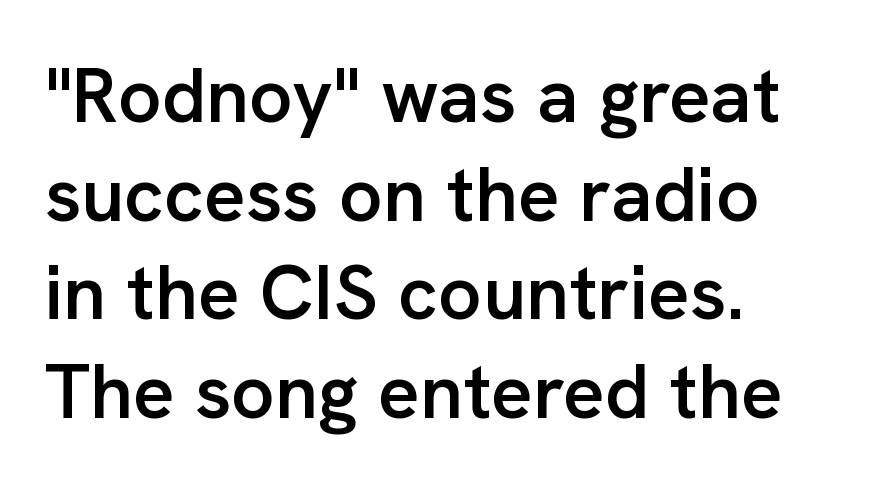
{"serif": "no", "italic": "no", "bold": "semi", "weight": "semibold", "width": "normal", "stroke_contrast": "low", "x_height": "medium", "monospaced": "no", "underline": "no", "align": "left", "line_spacing": "normal", "line_spacing_ratio": 1.28, "letter_spacing": "normal", "letter_spacing_em": 0.0, "glyph_px": 77}
